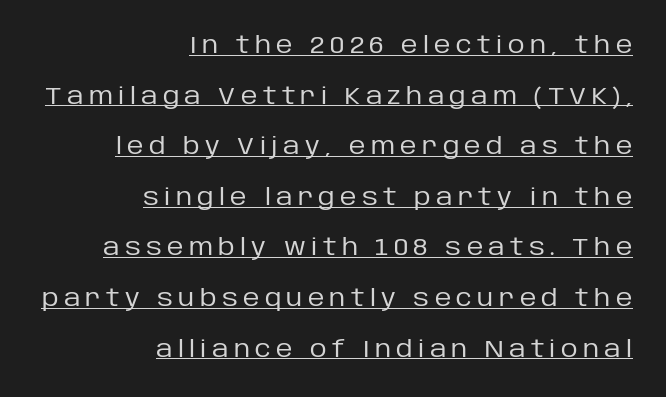
{"italic": "no", "bold": "no", "underline": "yes", "align": "right", "line_spacing": "loose", "line_spacing_ratio": 2.2, "letter_spacing": "wide", "letter_spacing_em": 0.23, "glyph_px": 23}
